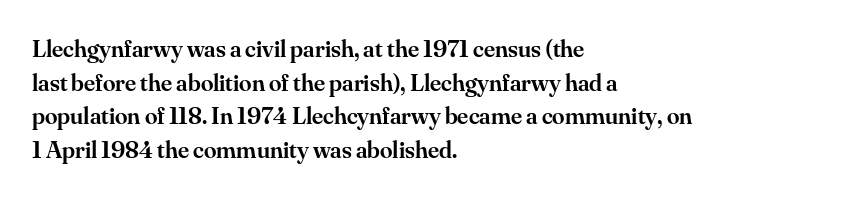
{"italic": "no", "bold": "semi", "underline": "no", "align": "left", "line_spacing": "normal", "line_spacing_ratio": 1.35, "letter_spacing": "normal", "letter_spacing_em": 0.0, "glyph_px": 25}
